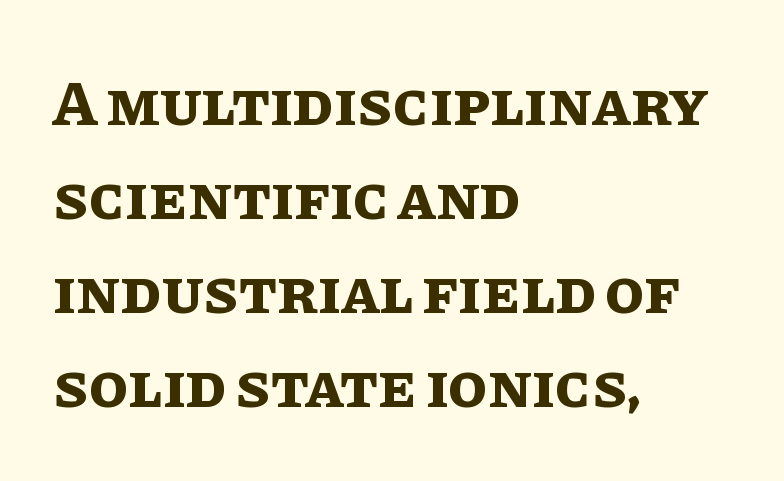
Quick note: interline space is typical. Descender tails drop into unmarked territory. Strong, thick strokes mark this as bold type. Words appear dense and cohesive because spacing is normal. Vertical strokes here are truly vertical.
